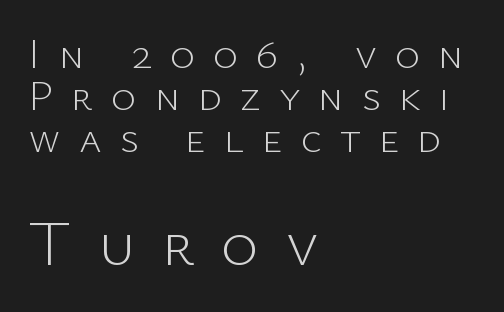
The image shows 64 px light sans-serif type, upright; set left-aligned, tight line spacing (0.98x), unusually wide letter spacing (+0.42 em), not underlined; the second (bottom) block is 1.49x larger; low stroke contrast and a medium x-height.
